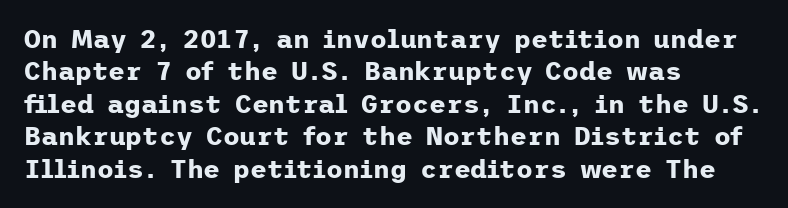
The image shows 26 px bold type, upright; set left-aligned, normal line spacing (1.25x), normal letter spacing, not underlined.
